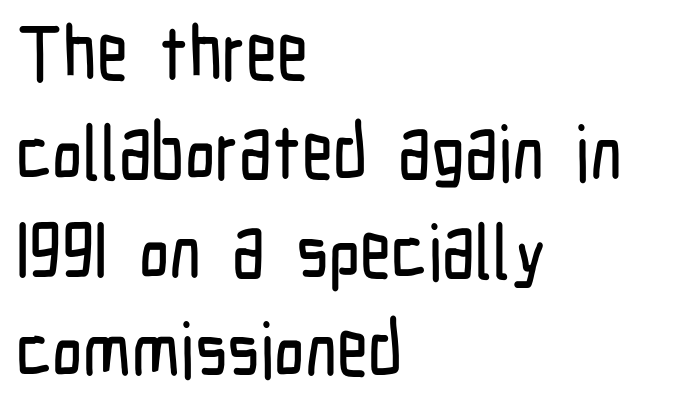
{"serif": "no", "italic": "no", "width": "condensed", "stroke_contrast": "low", "x_height": "medium", "monospaced": "no", "underline": "no", "align": "left", "line_spacing": "normal", "line_spacing_ratio": 1.3, "letter_spacing": "normal", "letter_spacing_em": 0.0, "glyph_px": 76}
